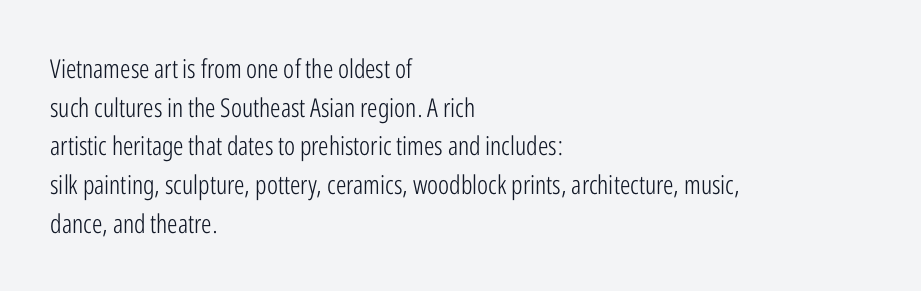
{"italic": "no", "bold": "no", "underline": "no", "align": "left", "line_spacing": "normal", "line_spacing_ratio": 1.49, "letter_spacing": "normal", "letter_spacing_em": 0.0, "glyph_px": 26}
